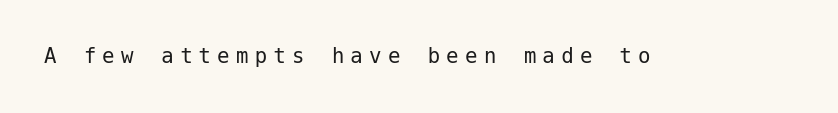
The cut favours lightness, reaching ordinary text weight at its darkest. A bare baseline throughout the passage. Tall strokes in this sample are plumb rather than angled. The tracking reads as deliberately expanded to a designer's eye.
